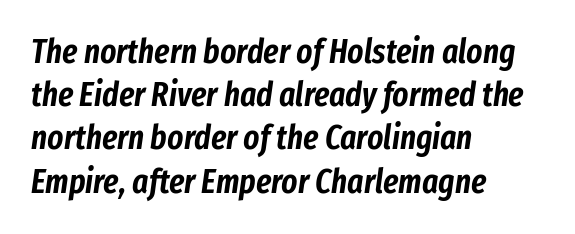
Vertical spacing — default. Does the copy run flush right? No — it runs flush left. The specimen omits any rule beneath the text block's lines. The rendering applies a slant to the glyphs. This sample has the flowing, uneven cadence of proportional lettering.
